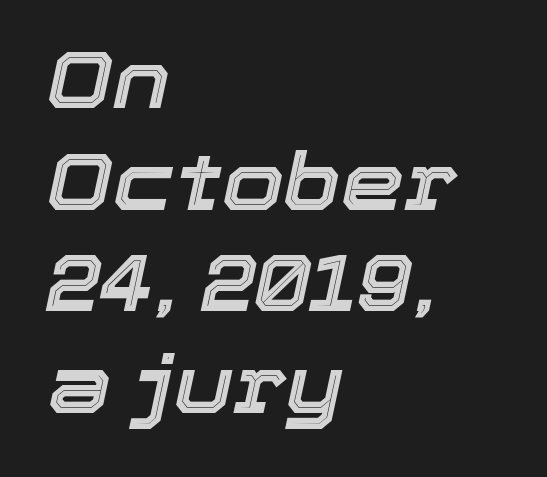
{"italic": "yes", "lean": "right", "slant_degrees": 12, "width": "normal", "x_height": "medium", "monospaced": "no", "underline": "no", "align": "left", "line_spacing": "normal", "line_spacing_ratio": 1.27, "letter_spacing": "normal", "letter_spacing_em": 0.0, "glyph_px": 80}
